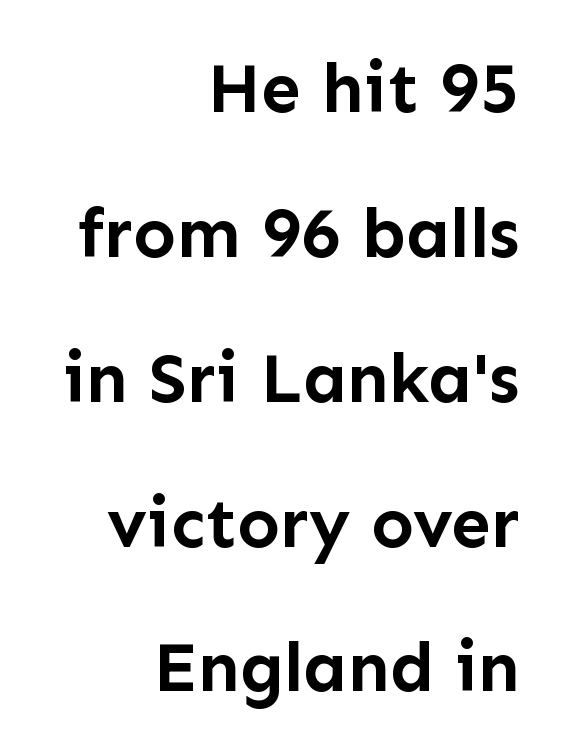
Horizontal alignment here is rightward, an uncommon choice for prose. The typesetting leans heavy: a genuine bold. Character widths vary here, with narrow letters taking less room than wide ones. Posture: straight, roman, zero tilt. This sample uses a sans-serif face. The gap between lines stays unmarked.
